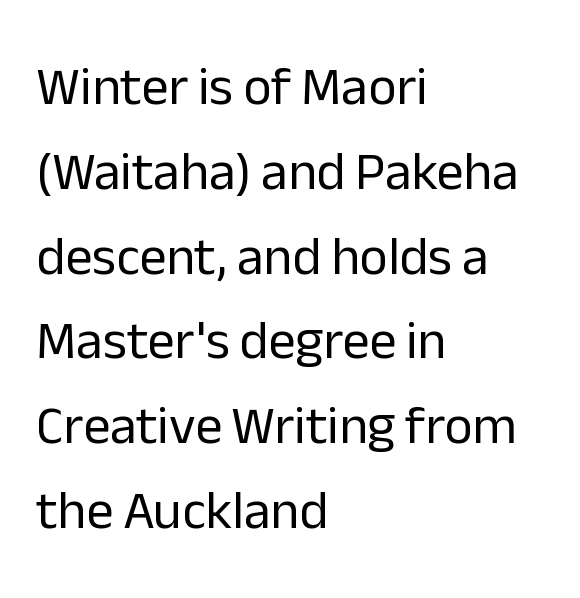
The characters are drawn with everyday or finer stroke widths. The glyphs in this specimen are sans serif. This sample uses an upright cut, with every glyph sitting square on the baseline. Character widths vary here, with narrow letters taking less room than wide ones.
